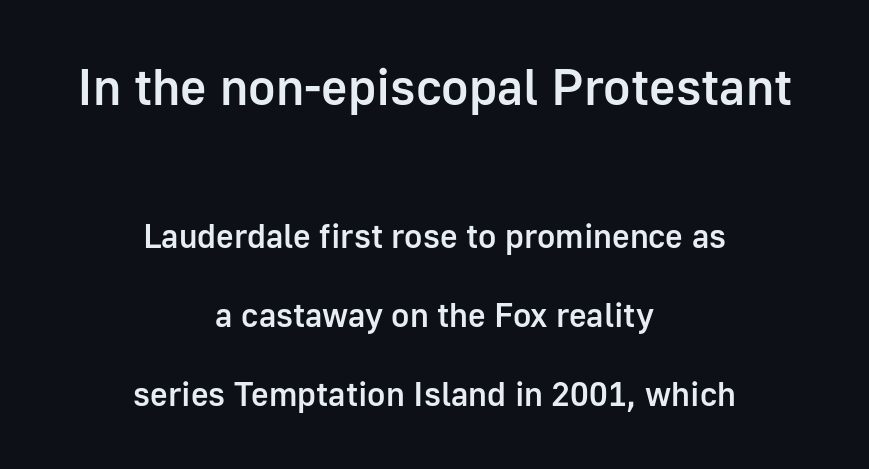
Q: Is the text bold? A: Semi-bold.
Q: Is the text italic (slanted)? A: No, it is upright.
Q: Is the typeface a serif or a sans-serif typeface? A: Sans-serif.
Q: Is the text underlined? A: No.
Q: How is the paragraph aligned? A: Centered.
Q: Is the spacing between letters normal or unusually wide? A: Normal.
Q: Is the spacing between lines tight, normal or loose? A: Loose.
Q: Which block of text is set in a larger size, the first (top) or the second (bottom)? A: The first (top) one.
Q: Width (condensed, normal, or wide)? A: Normal.
Q: Stroke contrast? A: Low.
Q: x-height? A: Medium.
Q: Monospaced? A: No.
